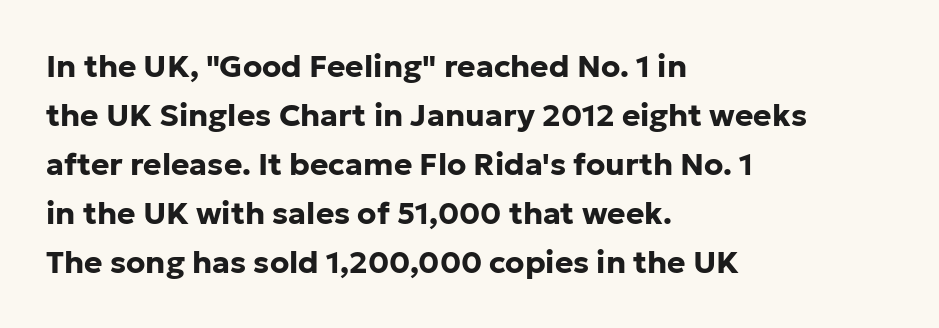
The image shows 31 px bold sans-serif type, upright; set left-aligned, normal line spacing (1.58x), normal letter spacing, not underlined; low stroke contrast and a medium x-height.
